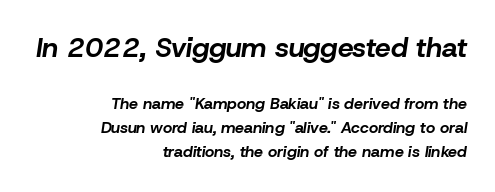
The image shows 28 px bold type, italic (leaning right); set right-aligned, normal line spacing (1.5x), normal letter spacing, not underlined; the first (top) block is 1.75x larger; low stroke contrast and a medium x-height.
